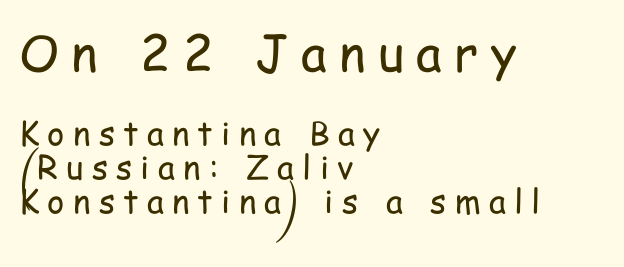
The image shows 50 px regular-weight, condensed sans-serif type, upright; set left-aligned, tight line spacing (1.03x), unusually wide letter spacing (+0.25 em), not underlined; the first (top) block is 1.52x larger; low stroke contrast and a medium x-height.
